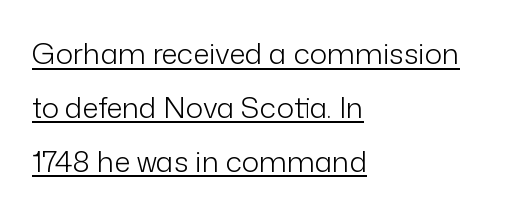
The paragraph has a hard left edge and a soft right edge. In designer terms, the underline attribute is active on this setting. Proportional: the letters do not fall into vertical columns. This sample uses plain, unmodified letter spacing. A roman cut, with each character standing at attention.
